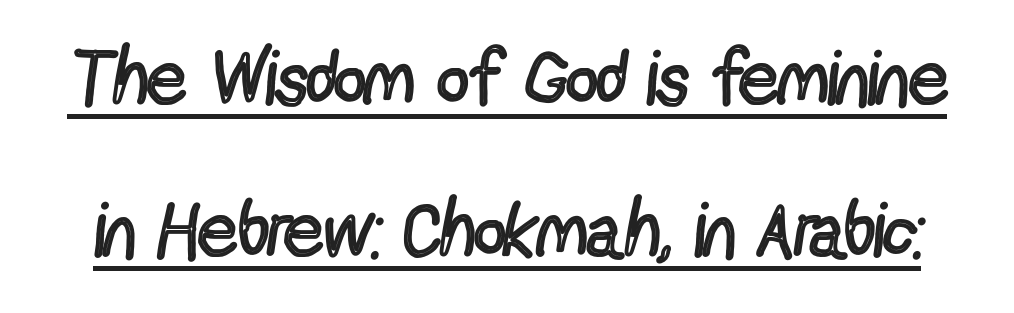
{"serif": "no", "bold": "no", "weight": "regular", "width": "condensed", "x_height": "medium", "monospaced": "no", "underline": "yes", "line_spacing": "loose", "line_spacing_ratio": 1.98, "letter_spacing": "normal", "letter_spacing_em": 0.0, "glyph_px": 77}
